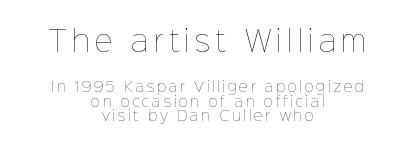
Q: Is the text bold? A: No.
Q: Is the text italic (slanted)? A: No, it is upright.
Q: Is the text underlined? A: No.
Q: How is the paragraph aligned? A: Centered.
Q: Is the spacing between lines tight, normal or loose? A: Tight.
Q: Which block of text is set in a larger size, the first (top) or the second (bottom)? A: The first (top) one.
Q: Width (condensed, normal, or wide)? A: Normal.
Q: Stroke contrast? A: Low.
Q: x-height? A: Medium.
Q: Monospaced? A: No.
